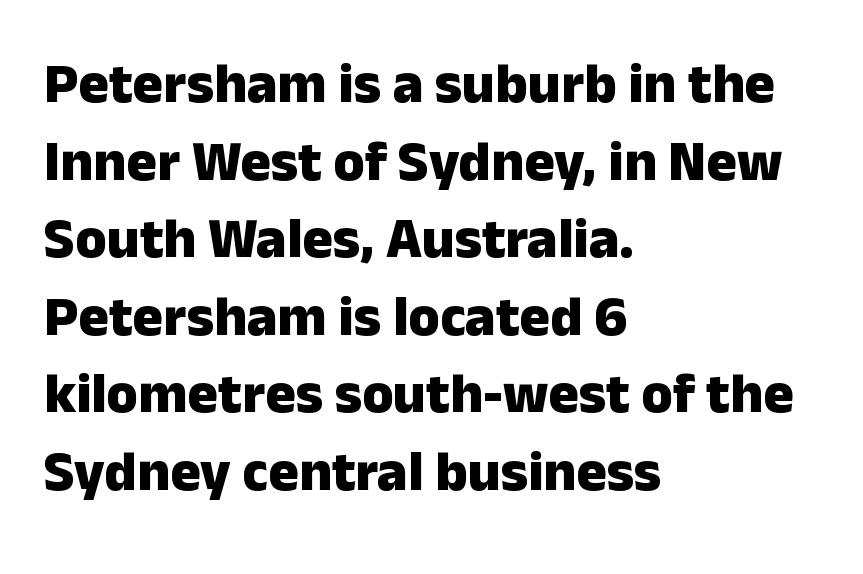
{"serif": "no", "italic": "no", "bold": "yes", "weight": "heavy", "width": "normal", "stroke_contrast": "low", "x_height": "medium", "monospaced": "no", "underline": "no", "align": "left", "line_spacing": "normal", "line_spacing_ratio": 1.36, "letter_spacing": "normal", "letter_spacing_em": 0.0, "glyph_px": 57}
